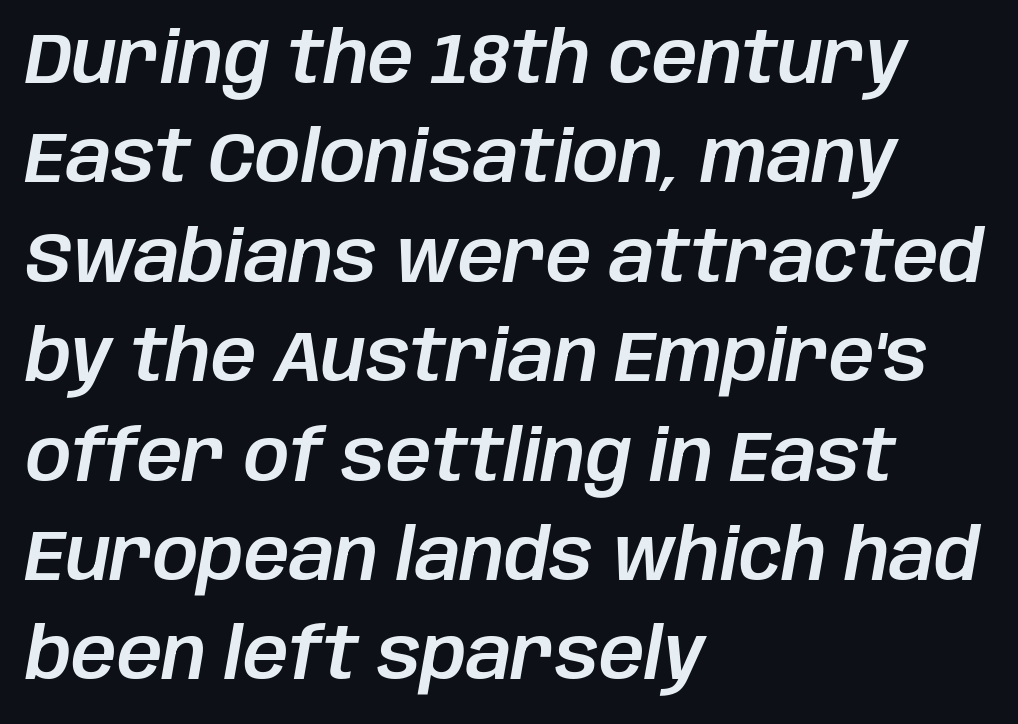
Q: Is the text italic (slanted)? A: Yes, it leans right by about 10 degrees.
Q: Is the text underlined? A: No.
Q: How is the paragraph aligned? A: Left-aligned.
Q: Is the spacing between letters normal or unusually wide? A: Normal.
Q: Is the spacing between lines tight, normal or loose? A: Normal.
Q: Width (condensed, normal, or wide)? A: Normal.
Q: Stroke contrast? A: Low.
Q: x-height? A: Large.
Q: Monospaced? A: No.
